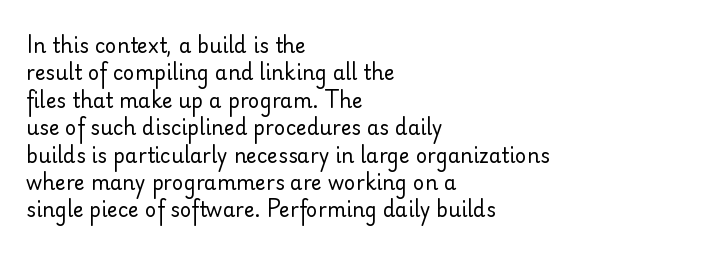
The image shows 20 px text type, upright; set left-aligned, normal line spacing (1.37x), normal letter spacing, not underlined.
